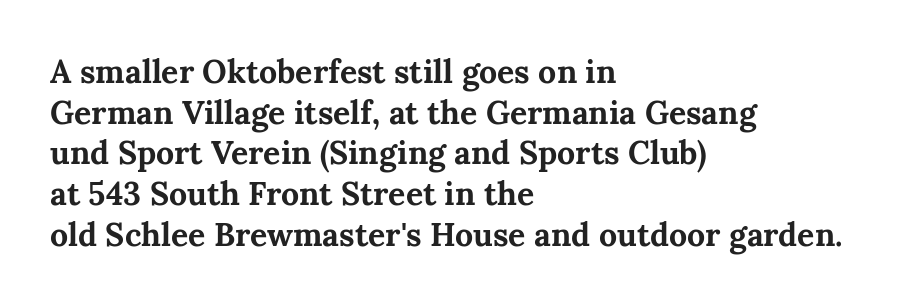
The image shows 32 px bold serif type, upright; set left-aligned, normal line spacing (1.27x), normal letter spacing, not underlined; medium stroke contrast and a medium x-height.
